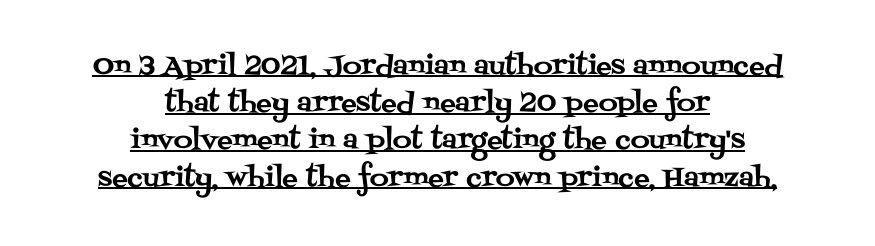
The image shows 26 px text type, upright; set centered, normal line spacing (1.43x), normal letter spacing, underlined.
